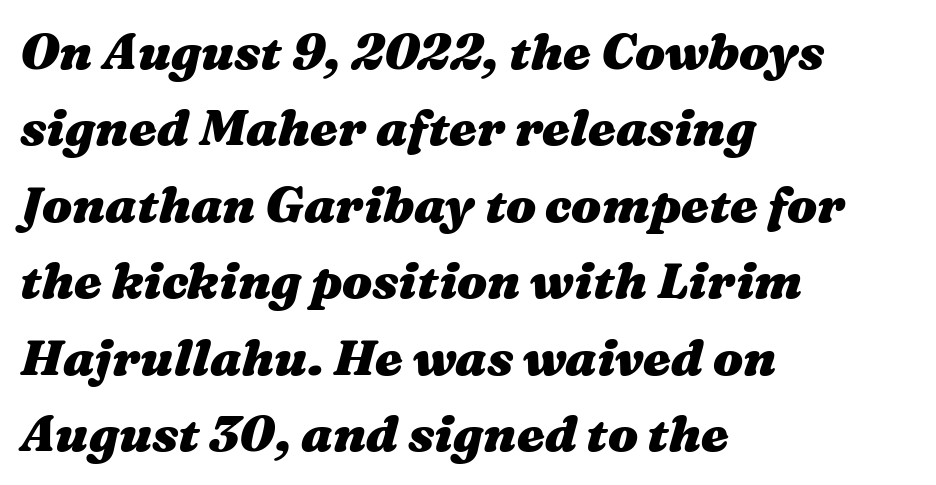
Q: Is the text bold? A: Yes.
Q: Is the text italic (slanted)? A: Yes, it leans right by about 16 degrees.
Q: Is the text underlined? A: No.
Q: How is the paragraph aligned? A: Left-aligned.
Q: Is the spacing between letters normal or unusually wide? A: Normal.
Q: Is the spacing between lines tight, normal or loose? A: Normal.
Q: Width (condensed, normal, or wide)? A: Wide.
Q: Stroke contrast? A: Medium.
Q: x-height? A: Medium.
Q: Monospaced? A: No.
